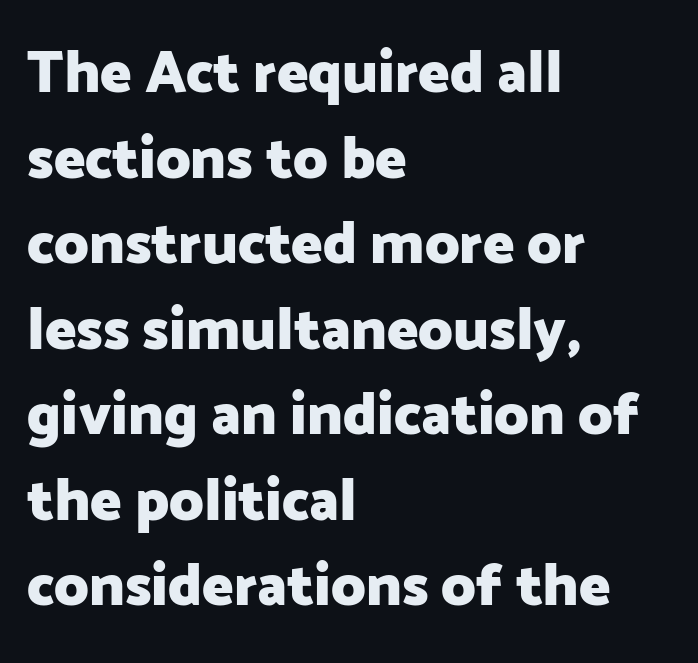
The image shows 59 px heavy sans-serif type, upright; set left-aligned, normal line spacing (1.45x), normal letter spacing, not underlined; low stroke contrast and a medium x-height.
